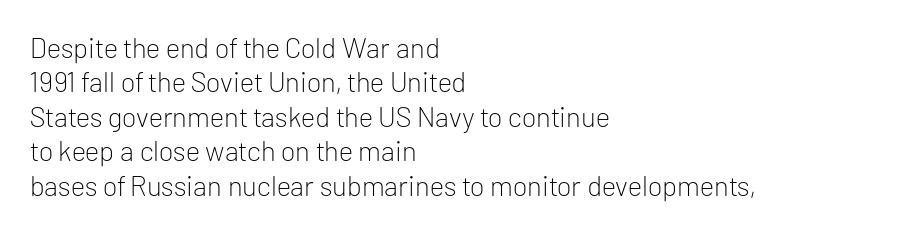
Tracking here is standard; glyphs follow each other at the usual distance. Spacing verdict: proportional, widths tailored to each character. Type style note: lacks serifs. Does the copy run flush right? No — it runs flush left.
